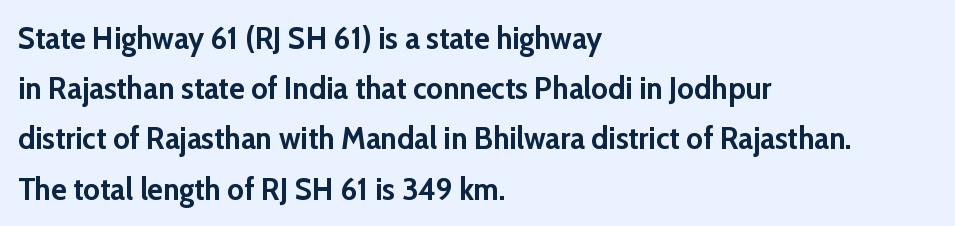
The image shows 32 px semibold sans-serif type, upright; set left-aligned, normal line spacing (1.57x), normal letter spacing, not underlined; low stroke contrast and a medium x-height.
